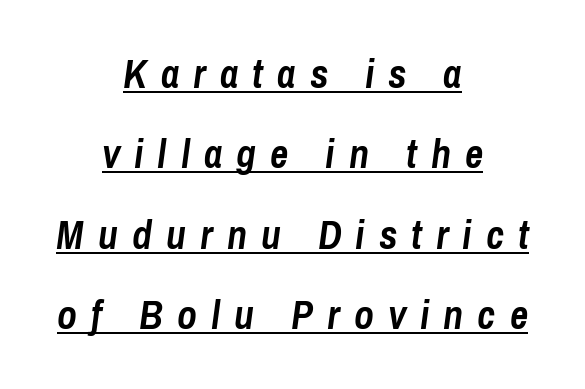
Q: Is the text bold? A: Yes.
Q: Is the text italic (slanted)? A: Yes, it leans right by about 8 degrees.
Q: Is the text underlined? A: Yes.
Q: How is the paragraph aligned? A: Centered.
Q: Is the spacing between letters normal or unusually wide? A: Unusually wide.
Q: Is the spacing between lines tight, normal or loose? A: Loose.
Q: Width (condensed, normal, or wide)? A: Condensed.
Q: Stroke contrast? A: Low.
Q: x-height? A: Medium.
Q: Monospaced? A: No.
